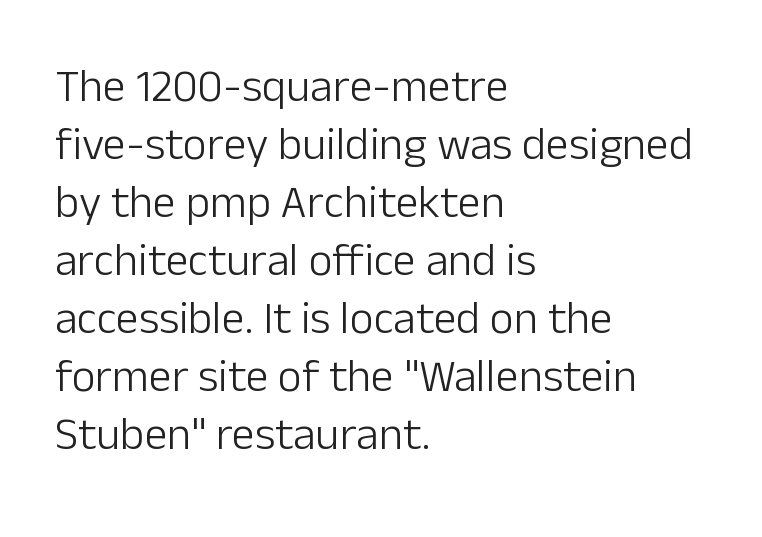
The passage shown is not bold in any degree. Examine the stroke ends and you'll find no serifs. The ragged edge is on the right, which tells us the setting is flush left. Rows of type keep a routine distance in the vertical direction. The string is rendered with underlining switched off.
